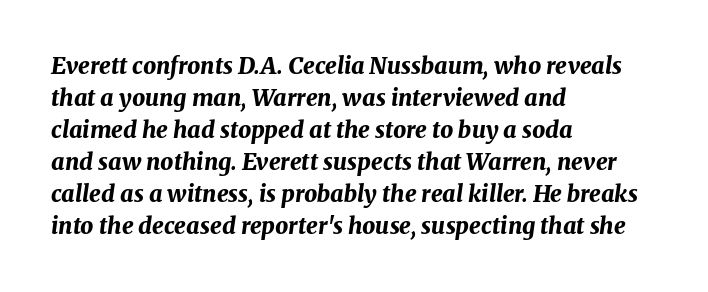
The image shows 23 px bold type, italic (leaning right); set left-aligned, normal line spacing (1.39x), normal letter spacing, not underlined.
